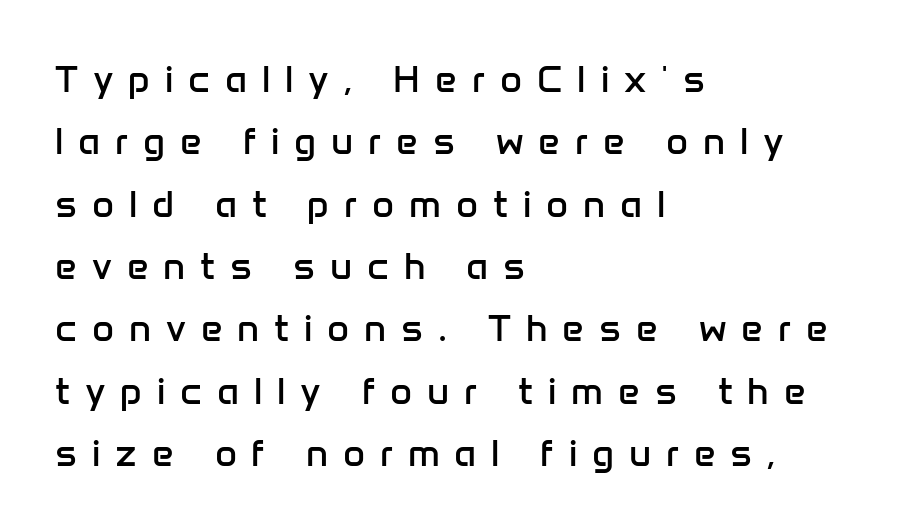
The image shows 38 px regular-weight sans-serif type, upright; set left-aligned, normal line spacing (1.64x), unusually wide letter spacing (+0.39 em), not underlined; low stroke contrast and a medium x-height.
